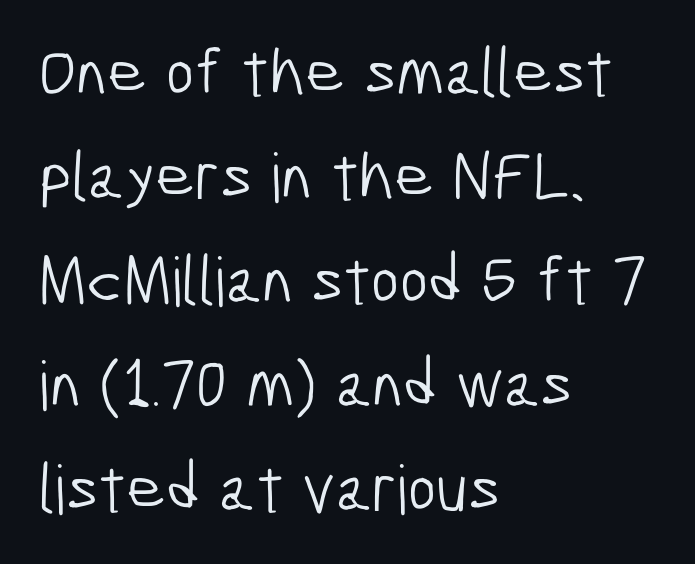
The image shows 68 px light, condensed sans-serif type; set left-aligned, normal line spacing (1.53x), normal letter spacing, not underlined; low stroke contrast and a medium x-height.
